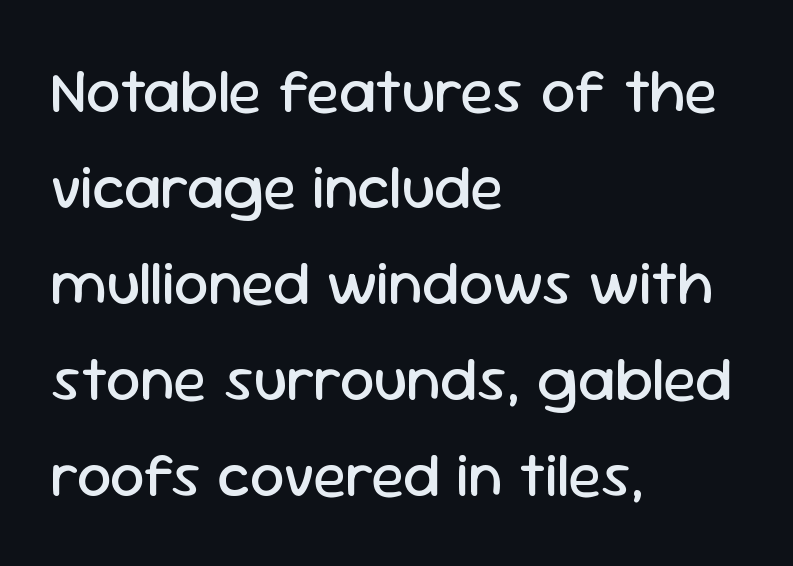
The image shows 62 px regular-weight sans-serif type, upright; set left-aligned, normal line spacing (1.55x), normal letter spacing, not underlined; low stroke contrast and a medium x-height.
